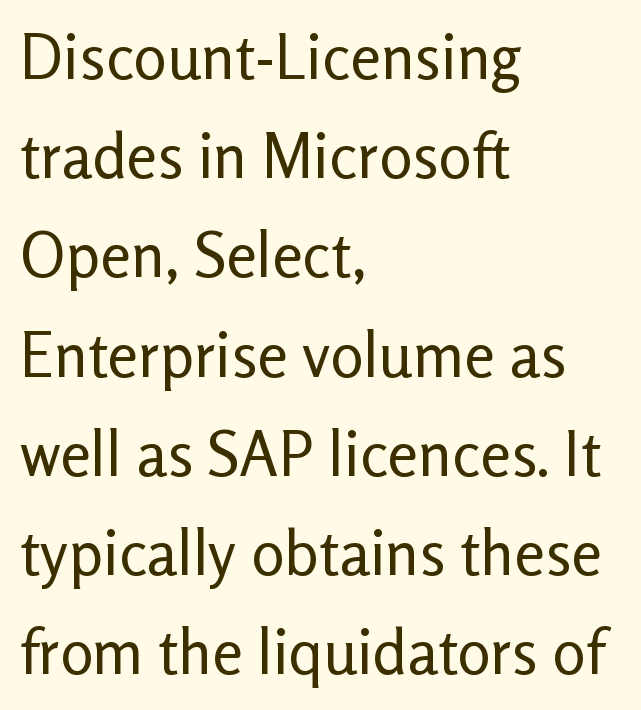
{"serif": "no", "italic": "no", "bold": "no", "weight": "regular", "width": "normal", "stroke_contrast": "low", "x_height": "medium", "monospaced": "no", "underline": "no", "align": "left", "line_spacing": "normal", "line_spacing_ratio": 1.6, "letter_spacing": "normal", "letter_spacing_em": 0.0, "glyph_px": 62}
